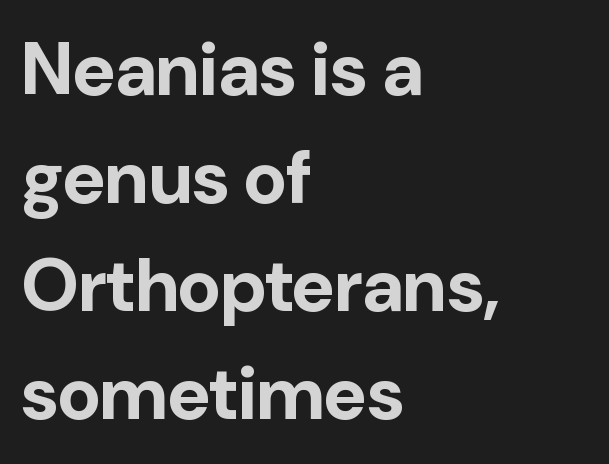
In CSS terms this would be text-align: left. Unmarked baselines from the first word to the last. These lines carry a lot of weight — the face is fully bold. Nope, no serifs anywhere on these letters. Characters remain perfectly vertical along every line.
